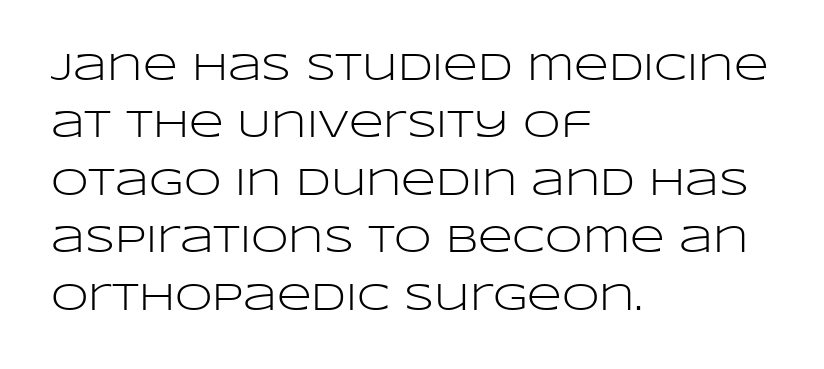
Q: Is the text bold? A: No.
Q: Is the text italic (slanted)? A: No, it is upright.
Q: Is the typeface a serif or a sans-serif typeface? A: Sans-serif.
Q: Is the text underlined? A: No.
Q: How is the paragraph aligned? A: Left-aligned.
Q: Is the spacing between letters normal or unusually wide? A: Normal.
Q: Is the spacing between lines tight, normal or loose? A: Normal.
Q: Width (condensed, normal, or wide)? A: Wide.
Q: Stroke contrast? A: Low.
Q: x-height? A: Large.
Q: Monospaced? A: No.
